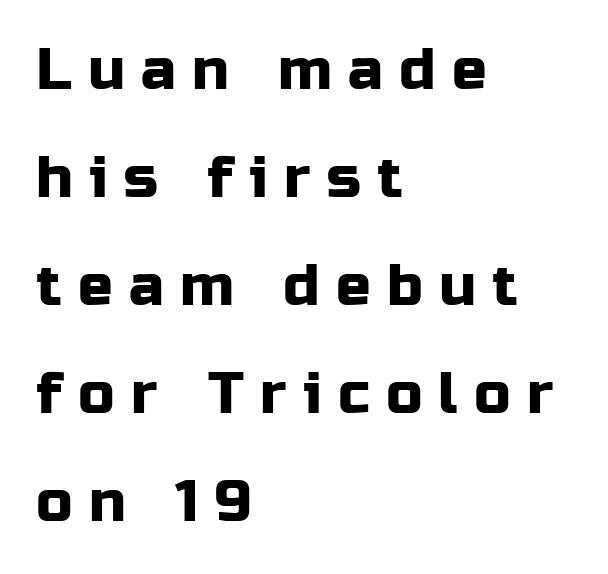
{"serif": "no", "italic": "no", "width": "normal", "stroke_contrast": "low", "x_height": "medium", "monospaced": "no", "underline": "no", "align": "left", "line_spacing_ratio": 1.86, "letter_spacing": "wide", "letter_spacing_em": 0.28, "glyph_px": 58}
